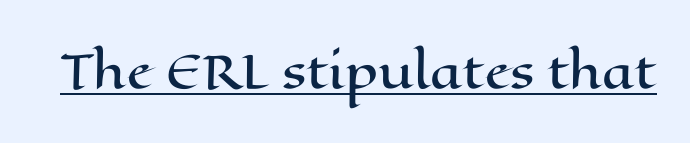
{"italic": "no", "width": "wide", "stroke_contrast": "high", "x_height": "medium", "monospaced": "no", "underline": "yes", "letter_spacing": "normal", "letter_spacing_em": 0.0, "glyph_px": 45}
